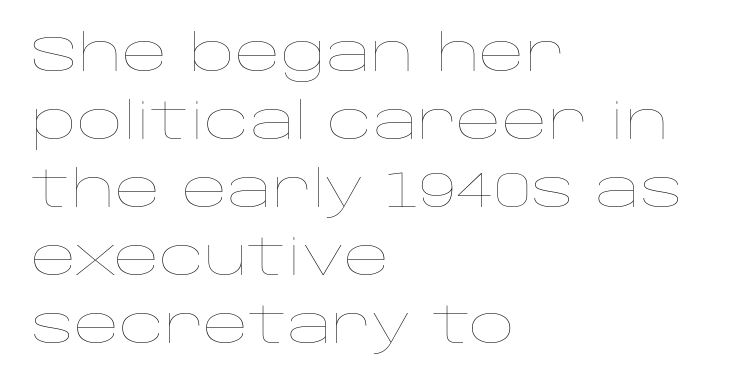
Q: Is the text bold? A: No.
Q: Is the text italic (slanted)? A: No, it is upright.
Q: Is the text underlined? A: No.
Q: How is the paragraph aligned? A: Left-aligned.
Q: Is the spacing between letters normal or unusually wide? A: Normal.
Q: Is the spacing between lines tight, normal or loose? A: Normal.
Q: Width (condensed, normal, or wide)? A: Wide.
Q: Stroke contrast? A: Low.
Q: x-height? A: Large.
Q: Monospaced? A: No.
